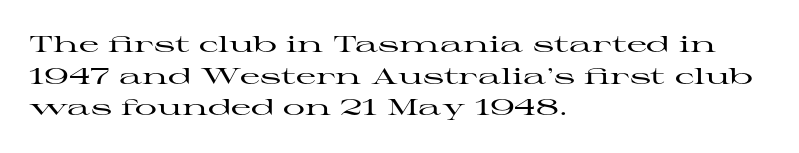
Ordinary non-slanted type is in use. Letter spacing: default. This sample is left-justified, so line endings fall wherever the words run out. Underline: absent. Successive baselines arrive at the customary interval.
